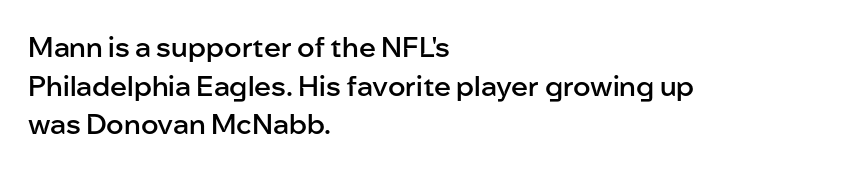
Varying glyph widths throughout — classic text-font behaviour. These lines are set flush left with a ragged right edge. The baseline area is clear. Semibold letterforms, between regular and bold. Notice how the stems are strictly vertical — no italics here. No feet cap the strokes, marking this as sans-serif type.
